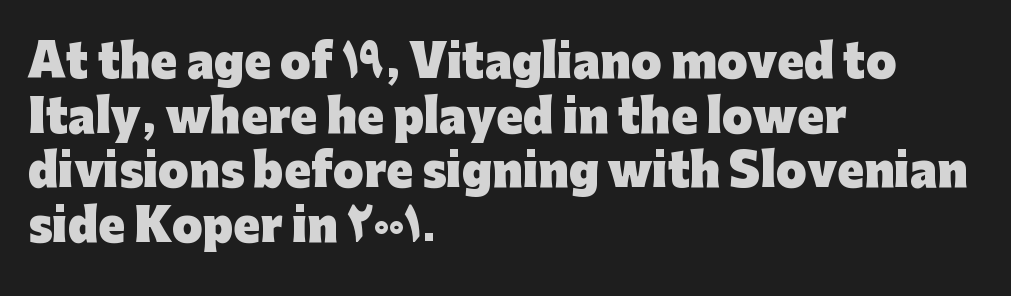
The image shows 44 px heavy sans-serif type, upright; set left-aligned, line spacing 1.24x, normal letter spacing, not underlined; low stroke contrast and a medium x-height.
